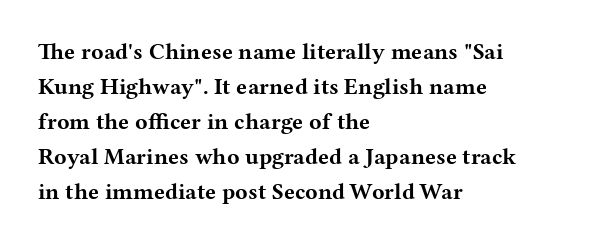
Q: Is the text bold? A: Yes.
Q: Is the text italic (slanted)? A: No, it is upright.
Q: Is the text underlined? A: No.
Q: How is the paragraph aligned? A: Left-aligned.
Q: Is the spacing between letters normal or unusually wide? A: Normal.
Q: Is the spacing between lines tight, normal or loose? A: Normal.
